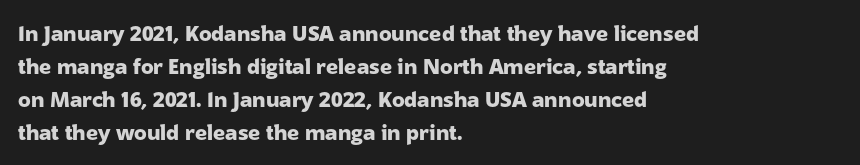
The image shows 21 px bold type, upright; set left-aligned, normal line spacing (1.57x), normal letter spacing, not underlined.
